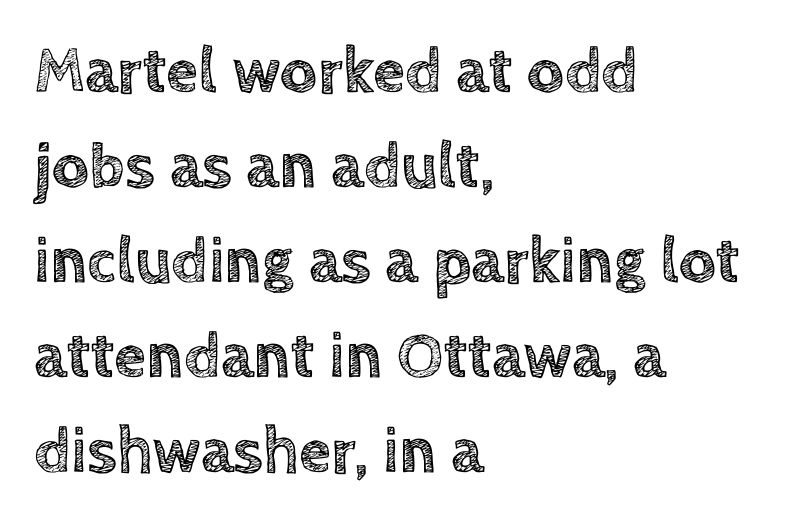
Q: Is the text italic (slanted)? A: No, it is upright.
Q: Is the text underlined? A: No.
Q: How is the paragraph aligned? A: Left-aligned.
Q: Is the spacing between letters normal or unusually wide? A: Normal.
Q: Is the spacing between lines tight, normal or loose? A: Normal.
Q: Width (condensed, normal, or wide)? A: Normal.
Q: x-height? A: Large.
Q: Monospaced? A: No.
